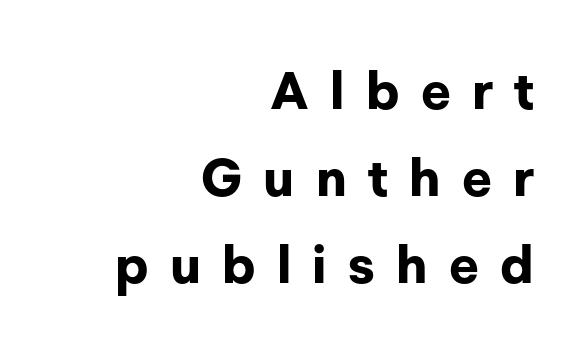
{"serif": "no", "italic": "no", "bold": "yes", "weight": "bold", "width": "normal", "stroke_contrast": "low", "x_height": "medium", "monospaced": "no", "underline": "no", "align": "right", "line_spacing": "normal", "line_spacing_ratio": 1.67, "letter_spacing": "wide", "letter_spacing_em": 0.41, "glyph_px": 52}
